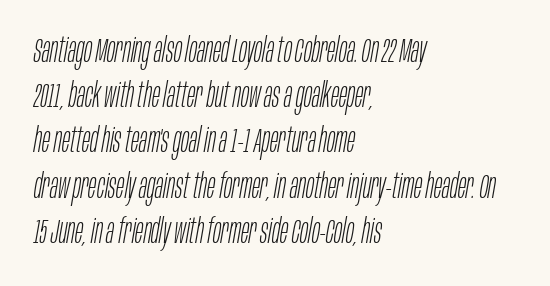
Each letter keeps its own natural width here, so spacing adapts to shape. Rows of type keep a routine distance in the vertical direction. The font's italic variant was chosen for this text. This sample uses plain, unmodified letter spacing.
